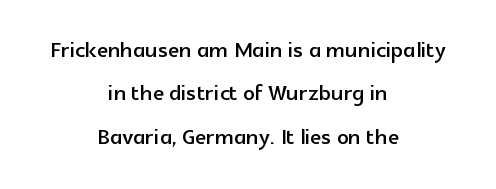
Q: Is the text italic (slanted)? A: No, it is upright.
Q: Is the typeface a serif or a sans-serif typeface? A: Sans-serif.
Q: Is the text underlined? A: No.
Q: How is the paragraph aligned? A: Centered.
Q: Is the spacing between letters normal or unusually wide? A: Normal.
Q: Is the spacing between lines tight, normal or loose? A: Normal.
Q: Width (condensed, normal, or wide)? A: Normal.
Q: x-height? A: Medium.
Q: Monospaced? A: No.
